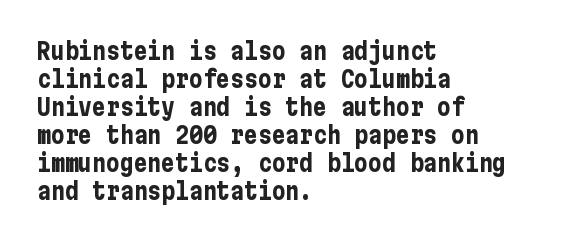
{"italic": "no", "bold": "yes", "underline": "no", "align": "left", "line_spacing_ratio": 1.22, "letter_spacing": "normal", "letter_spacing_em": 0.0, "glyph_px": 23}
